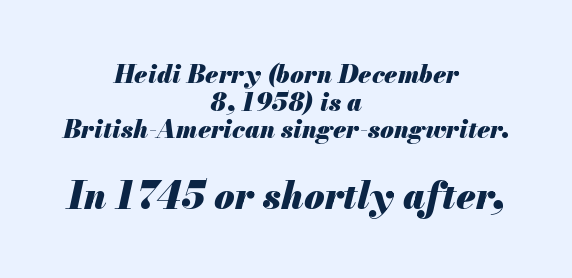
Slanted lettering throughout. Heavy, bold letterforms. Leading: reduced. No word sits above an underline. The face used here is proportionally spaced, like ordinary book or web type. Whoever set this made the second block the dominant, larger element.
